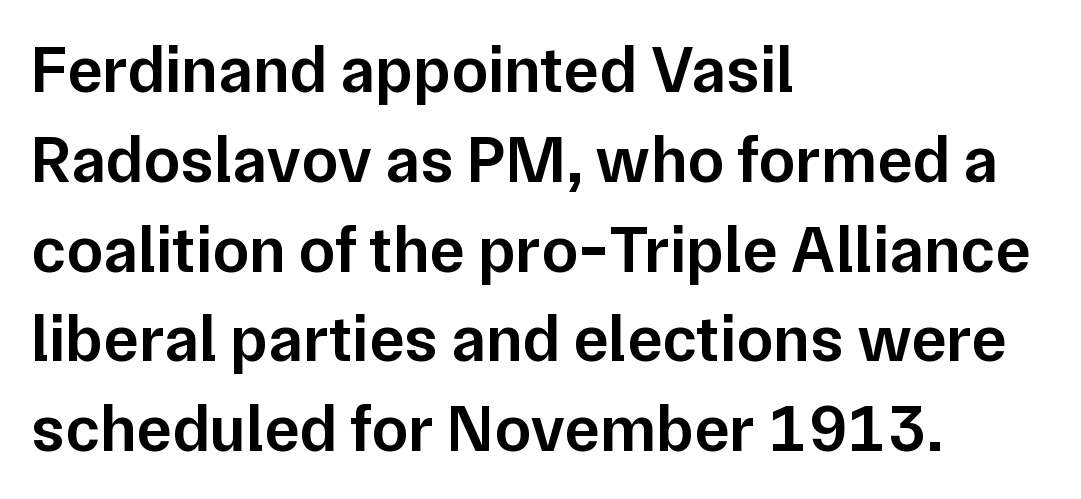
The letters advance in unequal steps, a hallmark of proportional type. The words here are not underlined. Tracking here is standard; glyphs follow each other at the usual distance. This is the in-between weight designers call semibold or demi. What's the leading like? Ordinary, nothing unusual.
